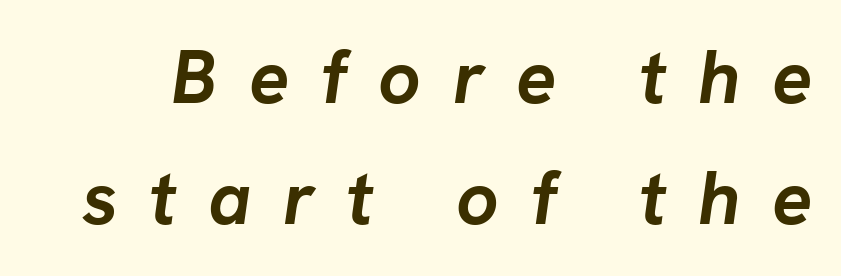
Q: Is the text bold? A: Yes.
Q: Is the text italic (slanted)? A: Yes, it leans right by about 8 degrees.
Q: Is the text underlined? A: No.
Q: Is the spacing between letters normal or unusually wide? A: Unusually wide.
Q: Is the spacing between lines tight, normal or loose? A: Normal.
Q: Width (condensed, normal, or wide)? A: Normal.
Q: Stroke contrast? A: Low.
Q: x-height? A: Medium.
Q: Monospaced? A: No.
